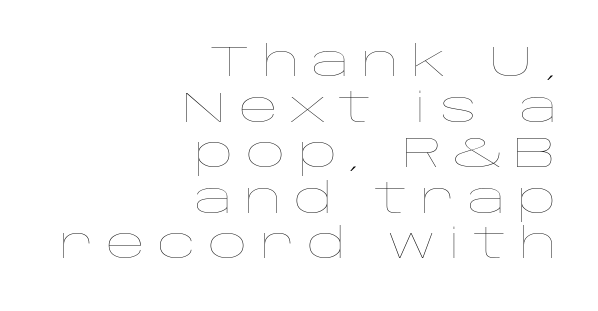
{"italic": "no", "bold": "no", "weight": "thin", "width": "wide", "stroke_contrast": "low", "x_height": "large", "monospaced": "no", "underline": "no", "align": "right", "line_spacing": "tight", "line_spacing_ratio": 1.06, "letter_spacing": "wide", "letter_spacing_em": 0.28, "glyph_px": 43}
